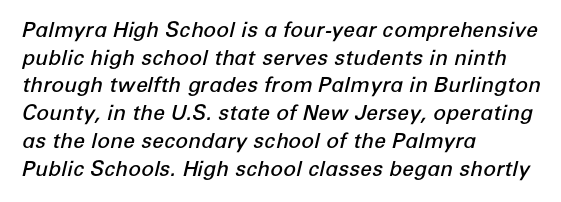
In terms of leading, this rendering sits right in the middle. Bare-footed words on every line. This rendering uses left alignment, leaving the right contour irregular. Posture: slanted.
